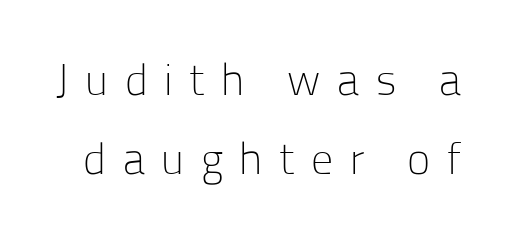
Q: Is the text bold? A: No.
Q: Is the text italic (slanted)? A: No, it is upright.
Q: Is the typeface a serif or a sans-serif typeface? A: Sans-serif.
Q: Is the text underlined? A: No.
Q: Is the spacing between letters normal or unusually wide? A: Unusually wide.
Q: Width (condensed, normal, or wide)? A: Normal.
Q: Stroke contrast? A: Low.
Q: x-height? A: Medium.
Q: Monospaced? A: No.
